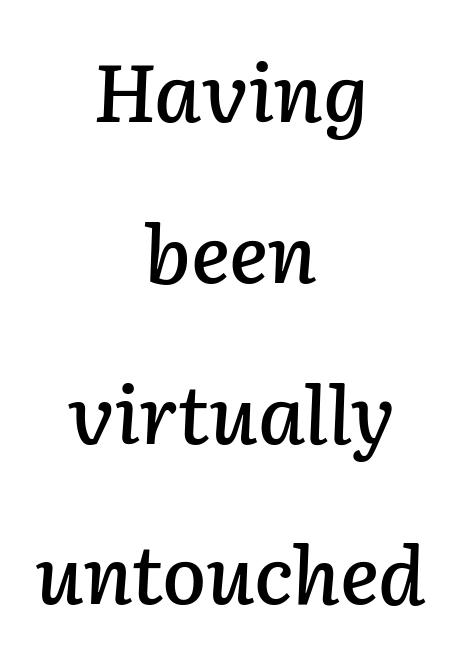
Q: Is the text italic (slanted)? A: Yes, it leans right by about 2 degrees.
Q: Is the text underlined? A: No.
Q: How is the paragraph aligned? A: Centered.
Q: Is the spacing between letters normal or unusually wide? A: Normal.
Q: Is the spacing between lines tight, normal or loose? A: Loose.
Q: Width (condensed, normal, or wide)? A: Normal.
Q: Stroke contrast? A: Low.
Q: x-height? A: Medium.
Q: Monospaced? A: No.
